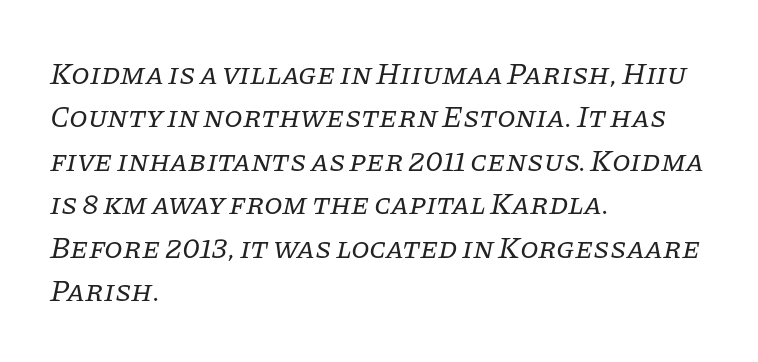
The image shows 30 px regular-weight serif type, italic (leaning right); set left-aligned, normal line spacing (1.45x), normal letter spacing, not underlined; low stroke contrast and a large x-height.
